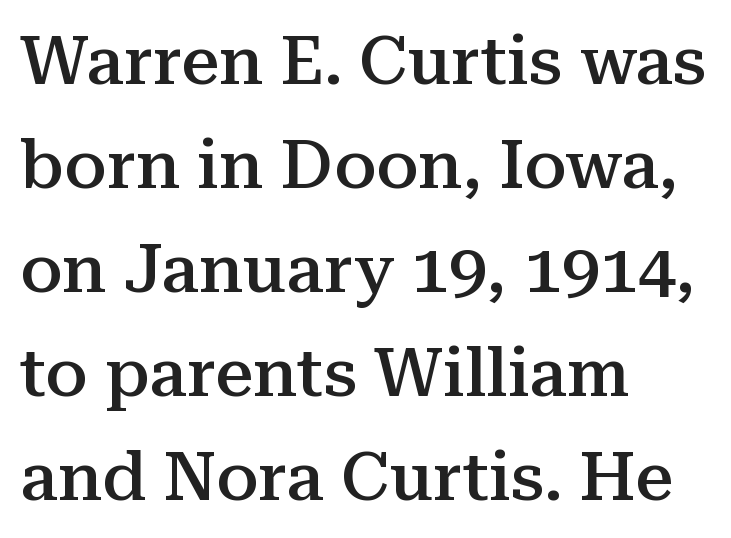
Characters remain perfectly vertical along every line. The block of text has a typical density, with ordinary space between rows. A student would call this left alignment; a typographer would say flush left, rag right. A typesetter would call this zero additional tracking. Descenders are the only things crossing below the line. Note the varied advance widths — an 'i' is clearly narrower than an 'm'.
